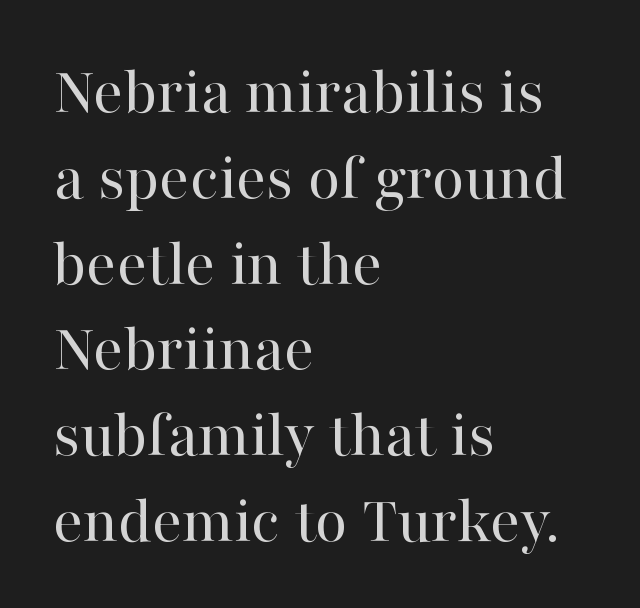
The rendering keeps characters at their native spacing. The passage shown stacks its lines at a standard gap. The rendering anchors every line to the left-hand side. Descender tails drop into unmarked territory.
